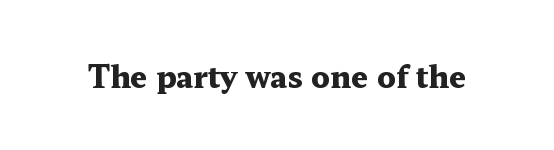
Q: Is the text bold? A: Yes.
Q: Is the text italic (slanted)? A: No, it is upright.
Q: Is the typeface a serif or a sans-serif typeface? A: Serif.
Q: Is the text underlined? A: No.
Q: Is the spacing between letters normal or unusually wide? A: Normal.
Q: Width (condensed, normal, or wide)? A: Wide.
Q: Stroke contrast? A: Medium.
Q: x-height? A: Medium.
Q: Monospaced? A: No.
